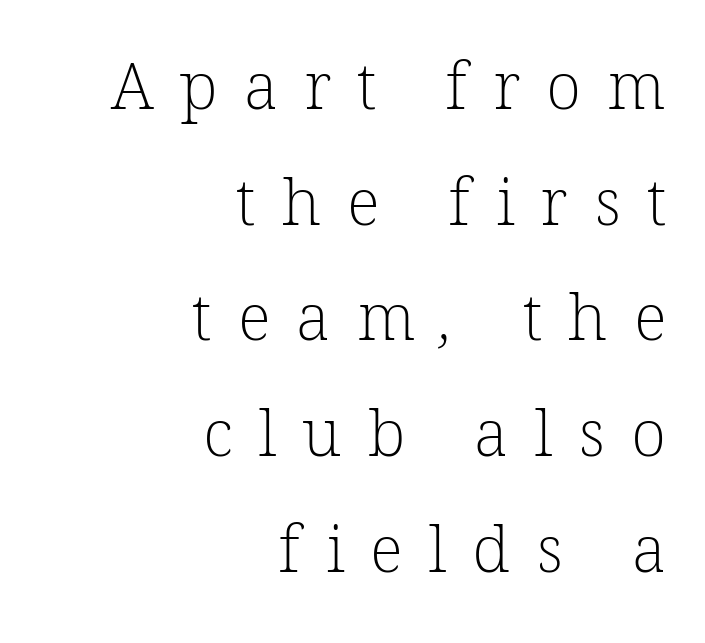
The image shows 65 px light serif type; set right-aligned, line spacing 1.78x, unusually wide letter spacing (+0.4 em), not underlined; low stroke contrast and a medium x-height.
